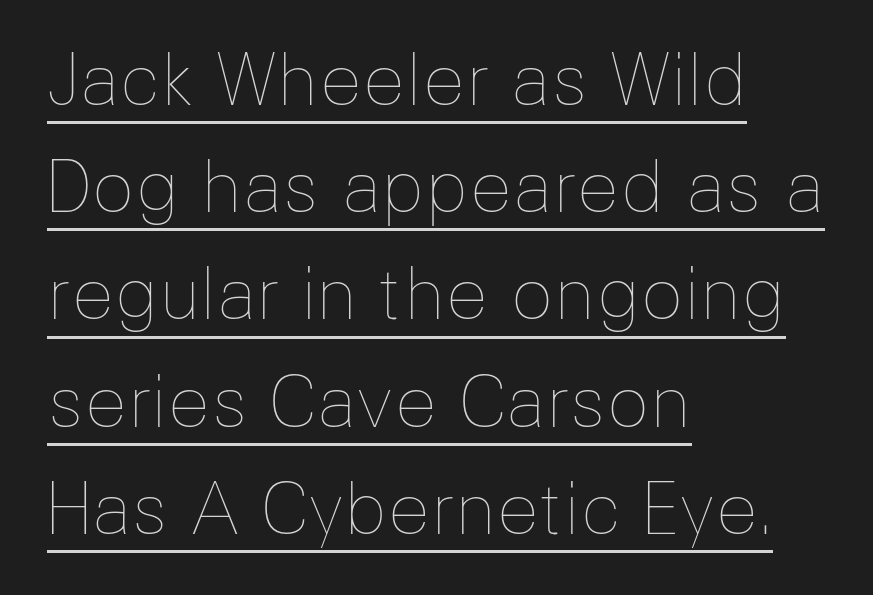
The image shows 71 px thin type, upright; set left-aligned, normal line spacing (1.51x), normal letter spacing, underlined; low stroke contrast and a medium x-height.
